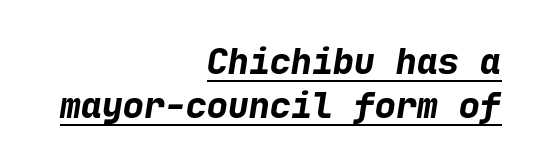
Does a line run under the words? Yes, clearly. The text was rendered using a sans face with plain stroke endings. These lines stack with their right ends in a neat column. Weight check: bold — yes, fully.
